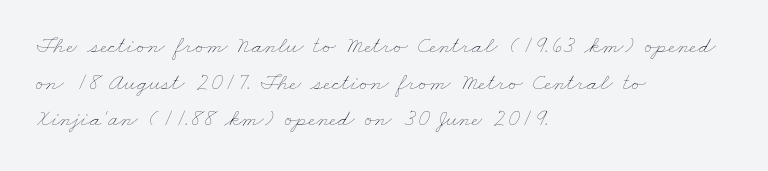
Spacing between characters is what you'd get straight out of the box. Where is the straight margin? On the left. These glyphs show unthickened strokes, regular width or finer. The rendering uses a moderate line-height, typical for paragraphs. The glyphs are unaccompanied by any horizontal stroke below them.
